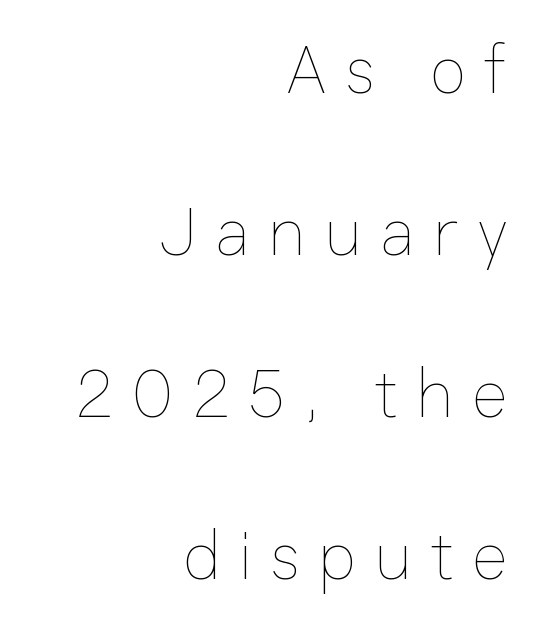
{"italic": "no", "bold": "no", "weight": "thin", "width": "normal", "stroke_contrast": "low", "x_height": "medium", "monospaced": "no", "underline": "no", "align": "right", "line_spacing": "loose", "line_spacing_ratio": 2.38, "letter_spacing": "wide", "letter_spacing_em": 0.27, "glyph_px": 68}
